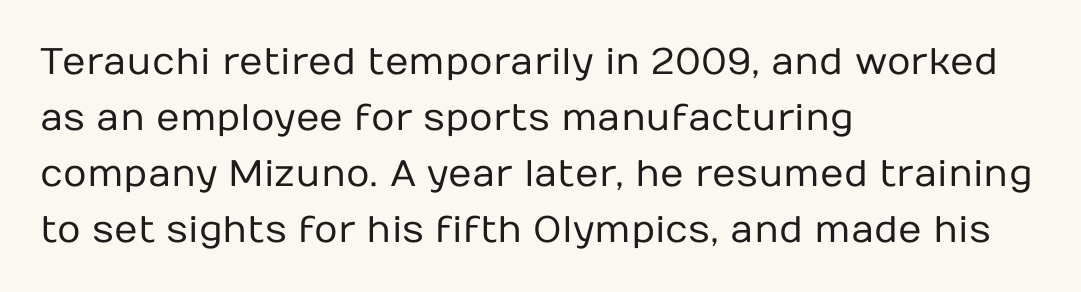
{"serif": "no", "italic": "no", "bold": "no", "weight": "regular", "width": "normal", "stroke_contrast": "low", "x_height": "medium", "monospaced": "no", "underline": "no", "align": "left", "line_spacing": "normal", "line_spacing_ratio": 1.51, "letter_spacing": "normal", "letter_spacing_em": 0.0, "glyph_px": 37}
